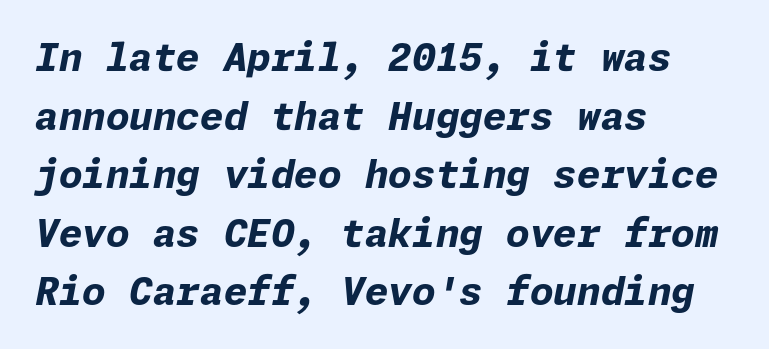
The image shows 38 px bold type, italic (leaning right); set left-aligned, normal line spacing (1.54x), normal letter spacing, not underlined; low stroke contrast and a medium x-height.
